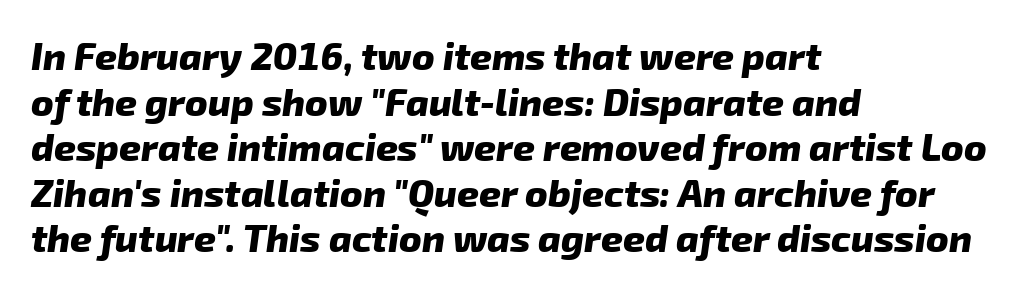
Q: Is the text bold? A: Yes.
Q: Is the typeface a serif or a sans-serif typeface? A: Sans-serif.
Q: Is the text underlined? A: No.
Q: How is the paragraph aligned? A: Left-aligned.
Q: Is the spacing between letters normal or unusually wide? A: Normal.
Q: Width (condensed, normal, or wide)? A: Normal.
Q: Stroke contrast? A: Low.
Q: x-height? A: Medium.
Q: Monospaced? A: No.
